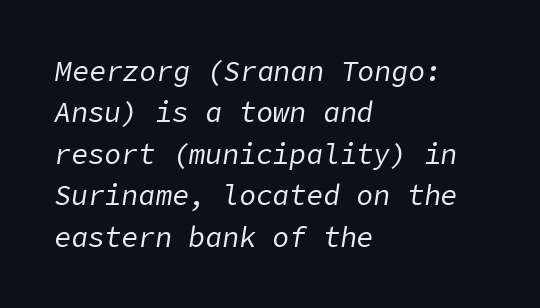
The designer left line spacing at the default. A light-to-regular cut is what we see here. Decoration check: the copy has no underline. This sample uses an oblique cut, with every glyph tilted off the vertical. The passage is arranged the way most books set body copy — flush left. Glyph-to-glyph distance matches everyday printed text.
